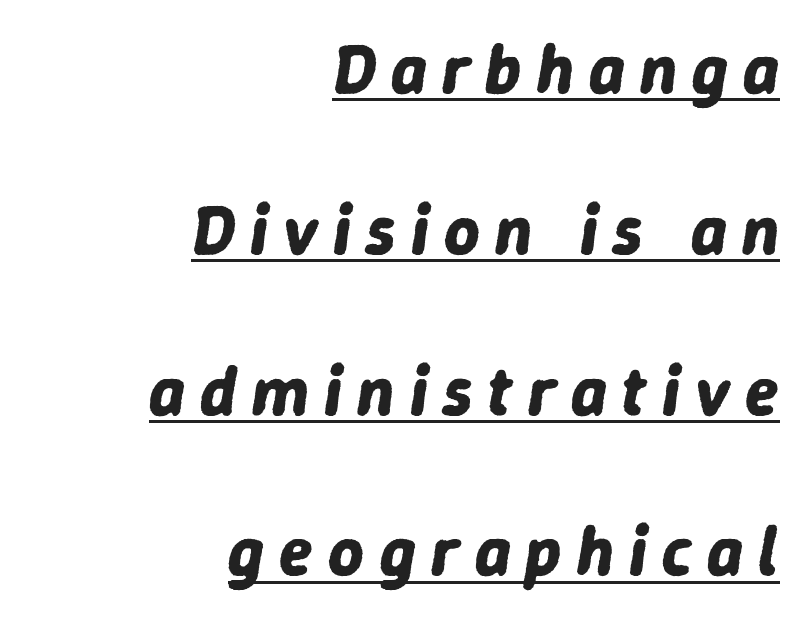
What decoration does the sample have? An underline. Chunky letters — that's bold for sure. Italic: yes, the glyphs are oblique. Display-style spreading of the glyphs; the letterfit is very open. Reading down the column, the eye jumps a long way to each next line. Caption: multi-line text, flush right, ragged left.
